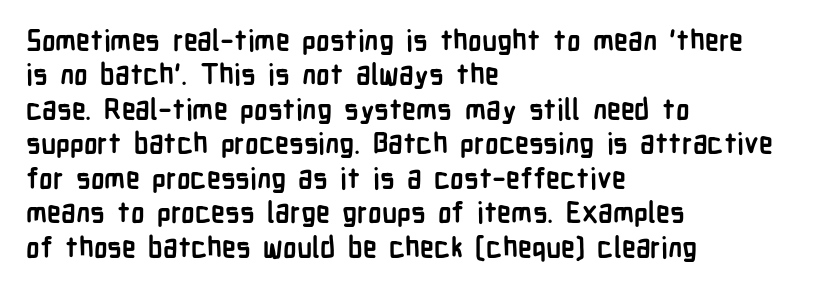
Nope, not italic — everything's standing straight. Lines of text with bare space underneath. Serif or sans? Sans — the stroke terminals are bare. Left-aligned paragraph, ragged on the right. These lines carry a lot of weight — the face is fully bold.
